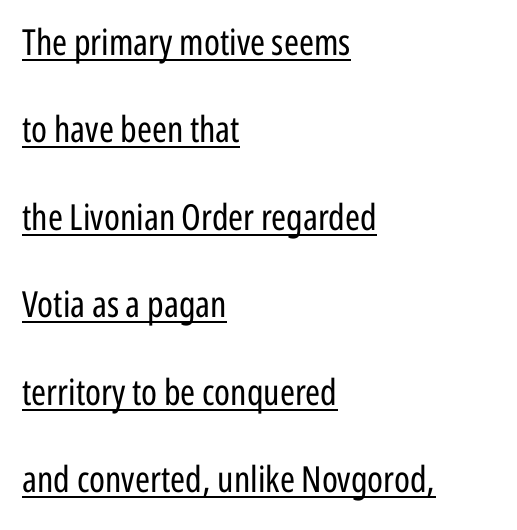
Q: Is the text bold? A: No.
Q: Is the text italic (slanted)? A: No, it is upright.
Q: Is the typeface a serif or a sans-serif typeface? A: Sans-serif.
Q: Is the text underlined? A: Yes.
Q: How is the paragraph aligned? A: Left-aligned.
Q: Is the spacing between letters normal or unusually wide? A: Normal.
Q: Is the spacing between lines tight, normal or loose? A: Loose.
Q: Width (condensed, normal, or wide)? A: Condensed.
Q: Stroke contrast? A: Low.
Q: x-height? A: Medium.
Q: Monospaced? A: No.
